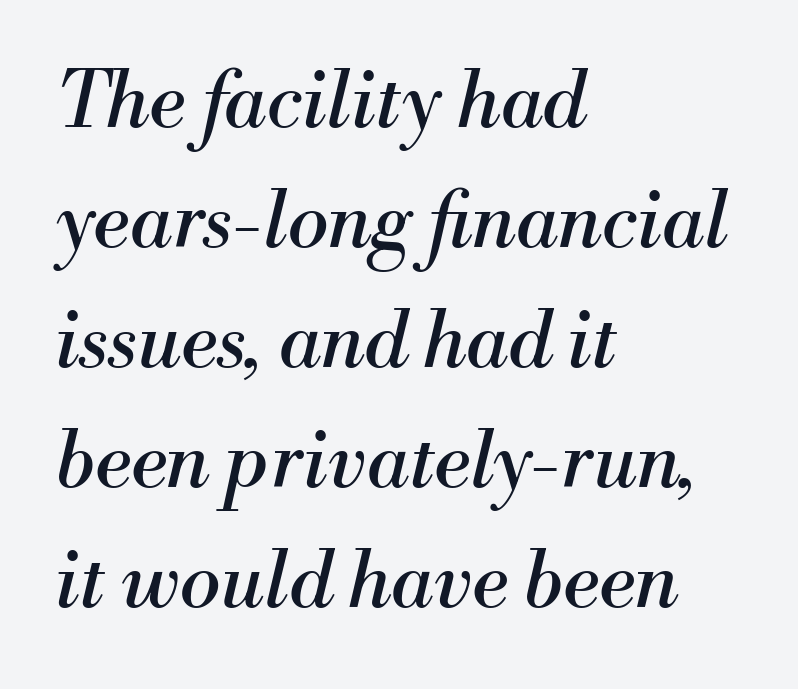
The image shows 77 px regular-weight serif type, italic (leaning right); set left-aligned, normal line spacing (1.56x), normal letter spacing, not underlined; medium stroke contrast and a small x-height.
